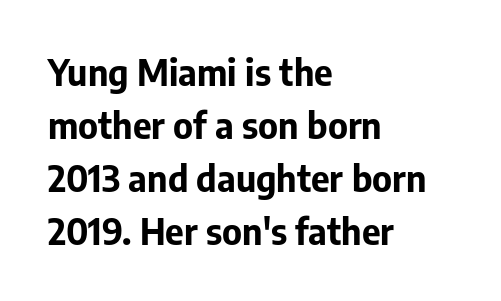
The ragged edge is on the right, which tells us the setting is flush left. Classification — sans serif. These lines are rendered in a variable-pitch font. The space beneath each line is pristine and unruled.
